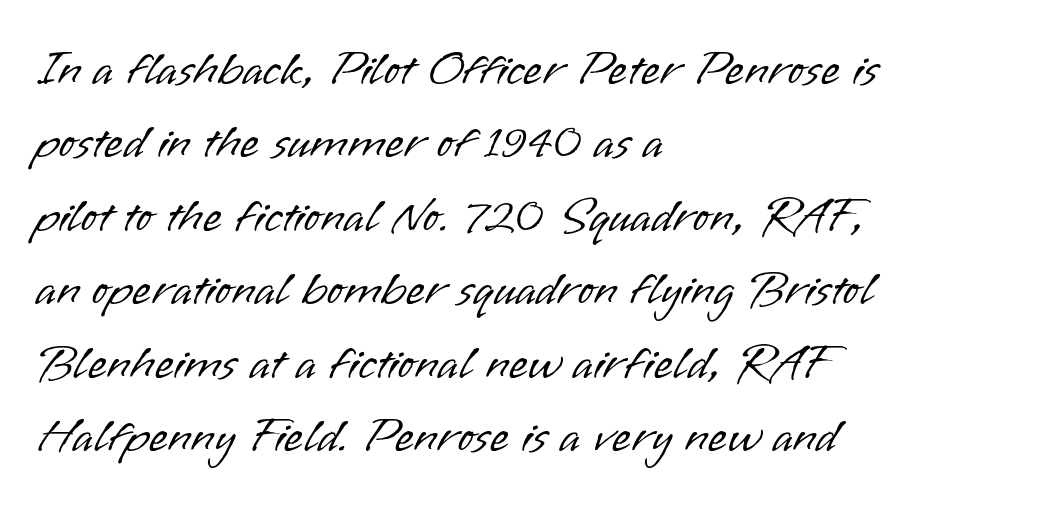
Letters have the restrained weight of plain body copy at most. Varying glyph widths throughout — classic text-font behaviour. No word sits above an underline. Nobody touched the tracking dial on this one. Regarding serifs, this sample does without them. In CSS terms this would be text-align: left.
